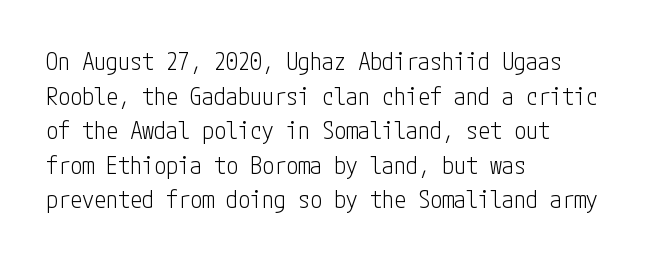
Q: Is the text bold? A: No.
Q: Is the text italic (slanted)? A: No, it is upright.
Q: Is the text underlined? A: No.
Q: How is the paragraph aligned? A: Left-aligned.
Q: Is the spacing between letters normal or unusually wide? A: Normal.
Q: Is the spacing between lines tight, normal or loose? A: Normal.
